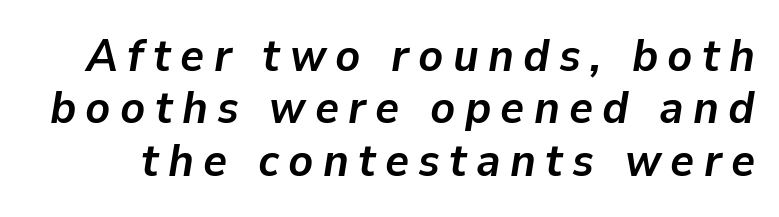
Q: Is the text bold? A: Yes.
Q: Is the text italic (slanted)? A: Yes, it leans right by about 9 degrees.
Q: Is the text underlined? A: No.
Q: Is the spacing between letters normal or unusually wide? A: Unusually wide.
Q: Is the spacing between lines tight, normal or loose? A: Tight.
Q: Width (condensed, normal, or wide)? A: Normal.
Q: Stroke contrast? A: Low.
Q: x-height? A: Medium.
Q: Monospaced? A: No.
